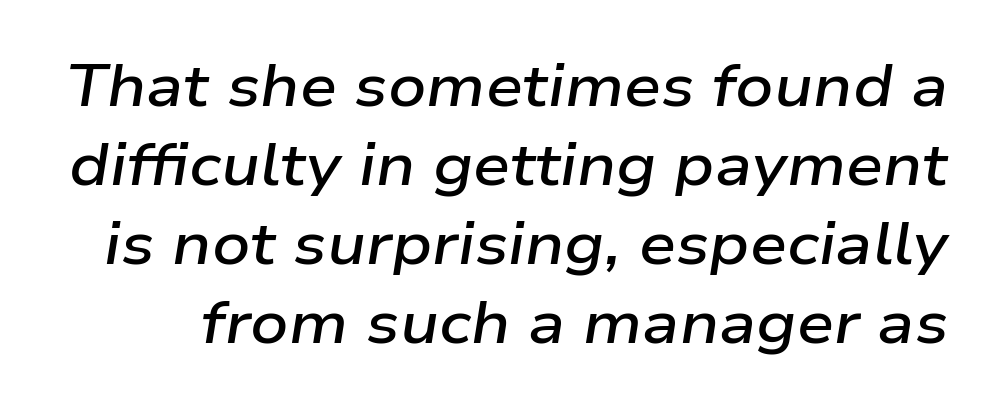
{"italic": "yes", "lean": "right", "slant_degrees": 9, "bold": "semi", "weight": "semibold", "width": "wide", "stroke_contrast": "low", "x_height": "medium", "monospaced": "no", "underline": "no", "line_spacing": "normal", "line_spacing_ratio": 1.34, "letter_spacing": "normal", "letter_spacing_em": 0.0, "glyph_px": 59}
